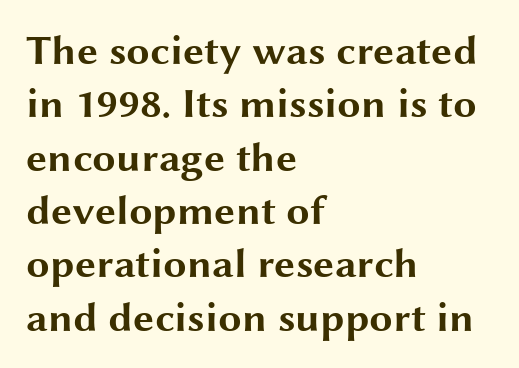
{"serif": "no", "italic": "no", "bold": "yes", "weight": "bold", "width": "wide", "stroke_contrast": "medium", "x_height": "medium", "monospaced": "no", "underline": "no", "align": "left", "line_spacing": "normal", "line_spacing_ratio": 1.27, "letter_spacing": "normal", "letter_spacing_em": 0.0, "glyph_px": 42}
